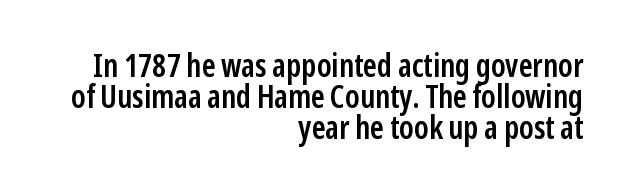
{"serif": "no", "italic": "no", "bold": "semi", "weight": "semibold", "width": "condensed", "stroke_contrast": "low", "x_height": "medium", "monospaced": "no", "underline": "no", "align": "right", "line_spacing": "tight", "line_spacing_ratio": 0.97, "letter_spacing": "normal", "letter_spacing_em": 0.0, "glyph_px": 32}
